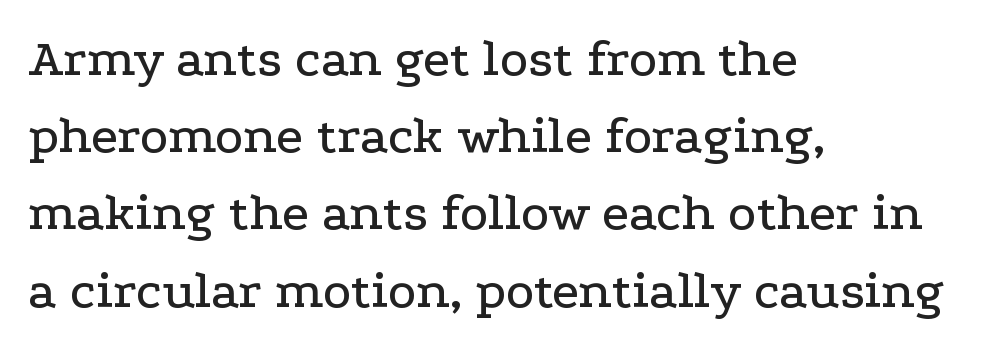
The image shows 54 px wide serif type, upright; set left-aligned, normal line spacing (1.43x), normal letter spacing, not underlined; low stroke contrast and a medium x-height.
